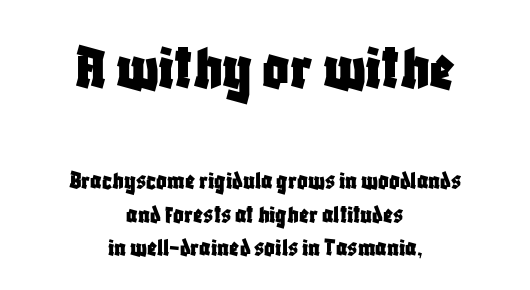
The image shows 66 px condensed sans-serif type, upright; set centered, normal line spacing (1.28x), normal letter spacing, not underlined; the first (top) block is 2.54x larger; low stroke contrast and a large x-height.
